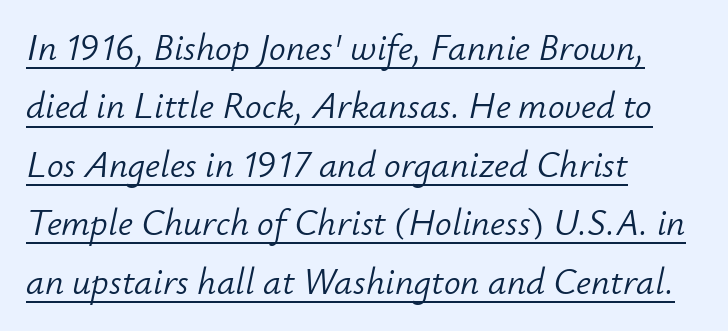
The image shows 37 px light type, italic (leaning right); set left-aligned, normal line spacing (1.58x), normal letter spacing, underlined; low stroke contrast and a small x-height.
